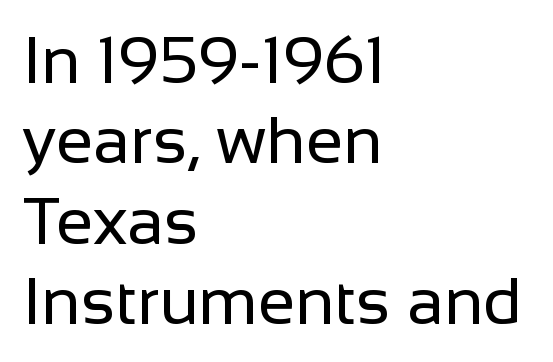
{"serif": "no", "italic": "no", "bold": "no", "weight": "regular", "width": "normal", "stroke_contrast": "low", "x_height": "medium", "monospaced": "no", "underline": "no", "align": "left", "line_spacing_ratio": 1.2, "letter_spacing": "normal", "letter_spacing_em": 0.0, "glyph_px": 67}
